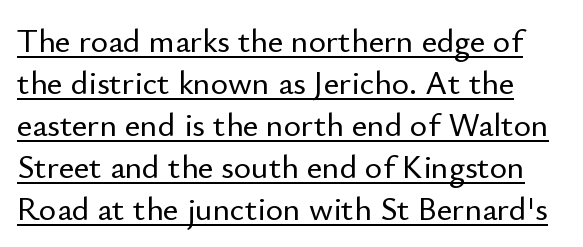
Check where the strokes stop: nothing finishes them off — pure sans. The specimen reads as upright at a glance. Compared with typical body copy, the letter spacing here is the same. The glyphs are accompanied by a horizontal stroke just below them. These lines are rendered in a variable-pitch font.
